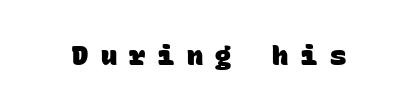
The image shows 27 px bold type; set unusually wide letter spacing (+0.46 em), not underlined.
